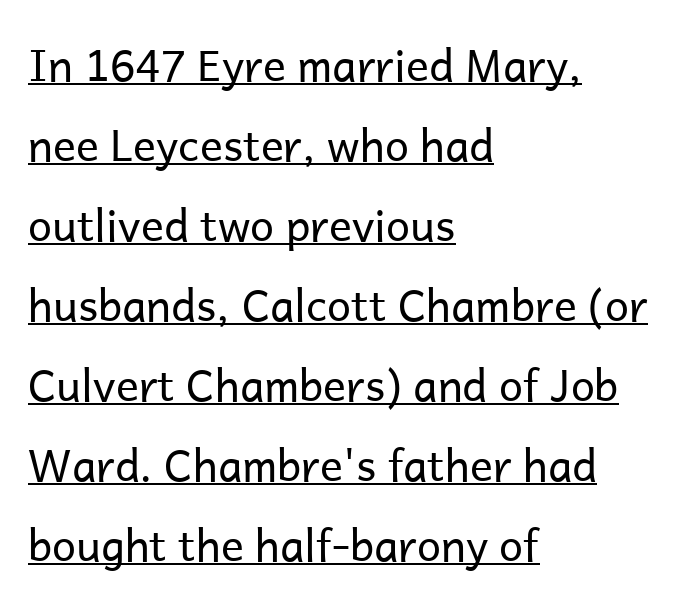
Q: Is the text bold? A: No.
Q: Is the text italic (slanted)? A: No, it is upright.
Q: Is the typeface a serif or a sans-serif typeface? A: Sans-serif.
Q: Is the text underlined? A: Yes.
Q: How is the paragraph aligned? A: Left-aligned.
Q: Is the spacing between letters normal or unusually wide? A: Normal.
Q: Width (condensed, normal, or wide)? A: Normal.
Q: Stroke contrast? A: Low.
Q: x-height? A: Medium.
Q: Monospaced? A: No.
